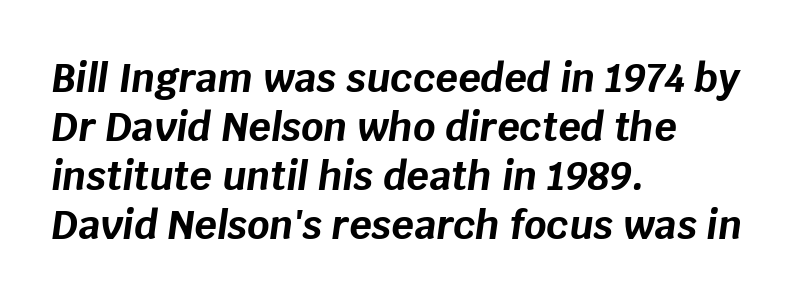
The image shows 39 px bold type, italic (leaning right); set left-aligned, normal line spacing (1.26x), normal letter spacing, not underlined; low stroke contrast and a large x-height.
